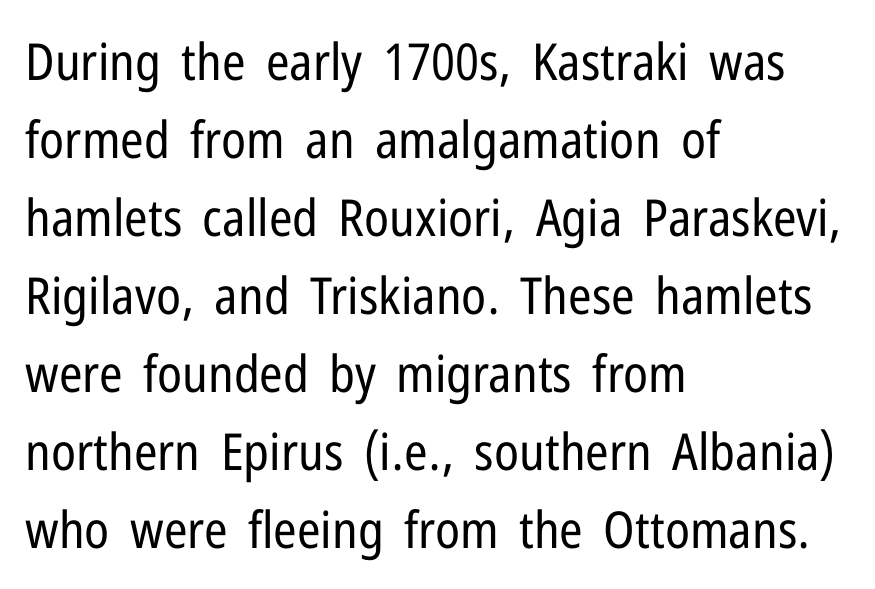
Q: Is the text bold? A: No.
Q: Is the text italic (slanted)? A: No, it is upright.
Q: Is the typeface a serif or a sans-serif typeface? A: Sans-serif.
Q: Is the text underlined? A: No.
Q: How is the paragraph aligned? A: Left-aligned.
Q: Is the spacing between letters normal or unusually wide? A: Normal.
Q: Is the spacing between lines tight, normal or loose? A: Normal.
Q: Width (condensed, normal, or wide)? A: Condensed.
Q: Stroke contrast? A: Low.
Q: x-height? A: Medium.
Q: Monospaced? A: No.
